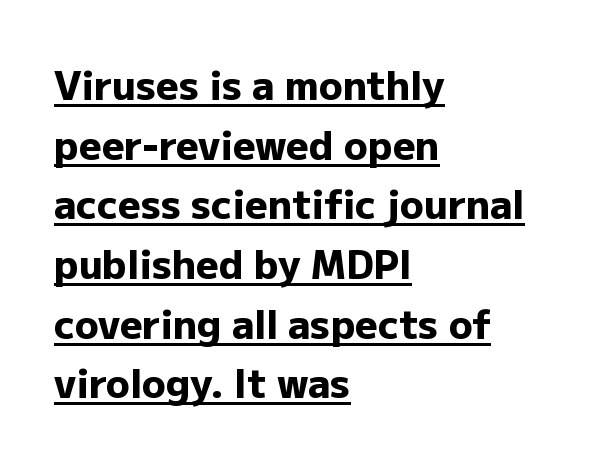
{"serif": "no", "italic": "no", "bold": "yes", "weight": "heavy", "width": "normal", "stroke_contrast": "low", "x_height": "medium", "monospaced": "no", "underline": "yes", "align": "left", "line_spacing": "normal", "line_spacing_ratio": 1.53, "letter_spacing": "normal", "letter_spacing_em": 0.0, "glyph_px": 39}
